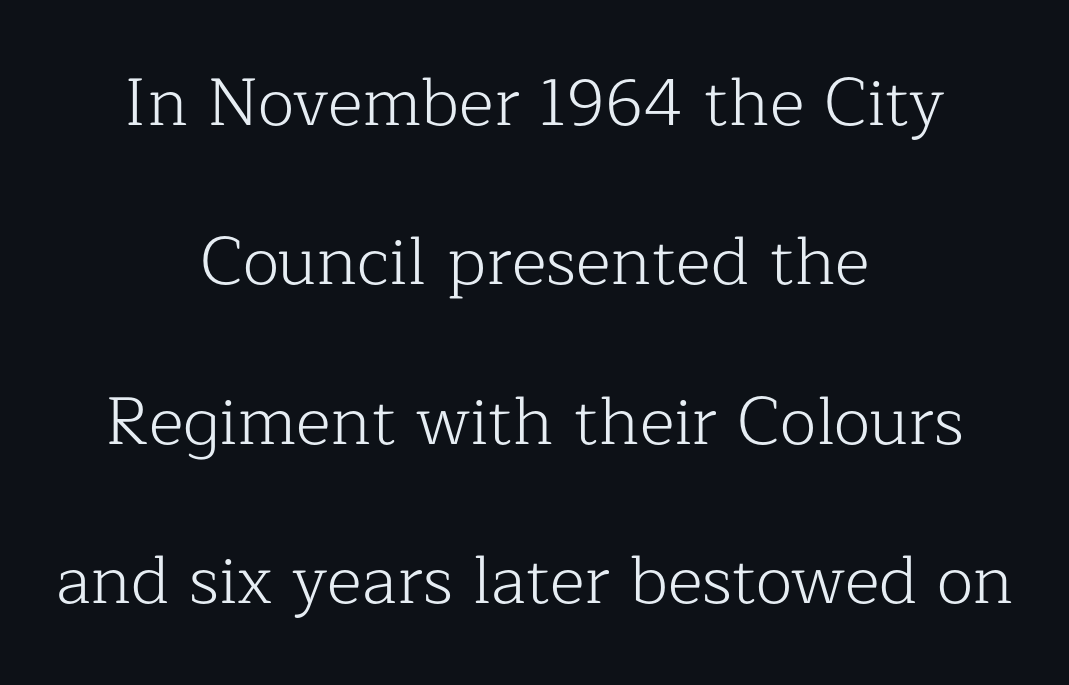
Q: Is the text bold? A: No.
Q: Is the text italic (slanted)? A: No, it is upright.
Q: Is the typeface a serif or a sans-serif typeface? A: Serif.
Q: Is the text underlined? A: No.
Q: How is the paragraph aligned? A: Centered.
Q: Is the spacing between letters normal or unusually wide? A: Normal.
Q: Is the spacing between lines tight, normal or loose? A: Loose.
Q: Width (condensed, normal, or wide)? A: Normal.
Q: Stroke contrast? A: Low.
Q: x-height? A: Medium.
Q: Monospaced? A: No.
